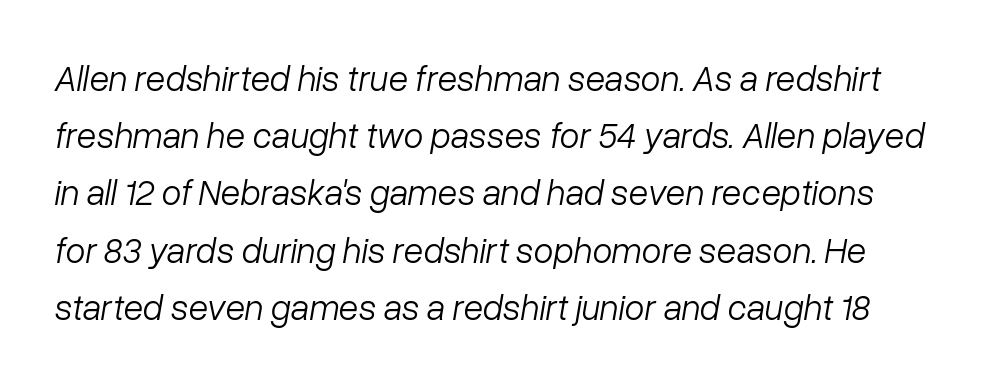
Q: Is the text bold? A: No.
Q: Is the text italic (slanted)? A: Yes, it leans right by about 10 degrees.
Q: Is the text underlined? A: No.
Q: How is the paragraph aligned? A: Left-aligned.
Q: Is the spacing between letters normal or unusually wide? A: Normal.
Q: Is the spacing between lines tight, normal or loose? A: Normal.
Q: Width (condensed, normal, or wide)? A: Normal.
Q: Stroke contrast? A: Low.
Q: x-height? A: Medium.
Q: Monospaced? A: No.
